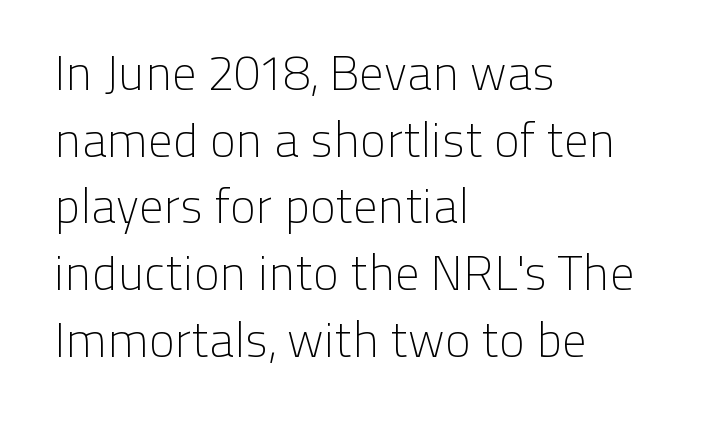
Examine the stroke ends and you'll find no serifs. Notice how the stems are strictly vertical — no italics here. The zone under the glyphs is completely vacant. The strokes are not fattened; the text isn't bold. The rendering anchors every line to the left-hand side.
